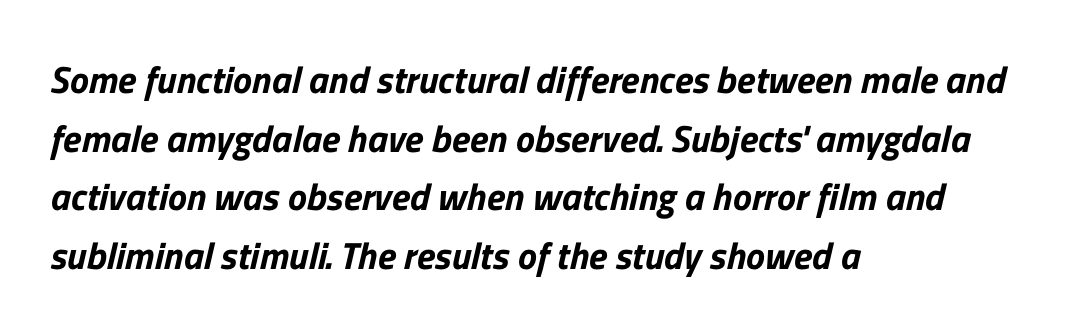
Q: Is the typeface a serif or a sans-serif typeface? A: Sans-serif.
Q: Is the text underlined? A: No.
Q: How is the paragraph aligned? A: Left-aligned.
Q: Is the spacing between letters normal or unusually wide? A: Normal.
Q: Is the spacing between lines tight, normal or loose? A: Normal.
Q: Width (condensed, normal, or wide)? A: Normal.
Q: Stroke contrast? A: Low.
Q: x-height? A: Medium.
Q: Monospaced? A: No.
